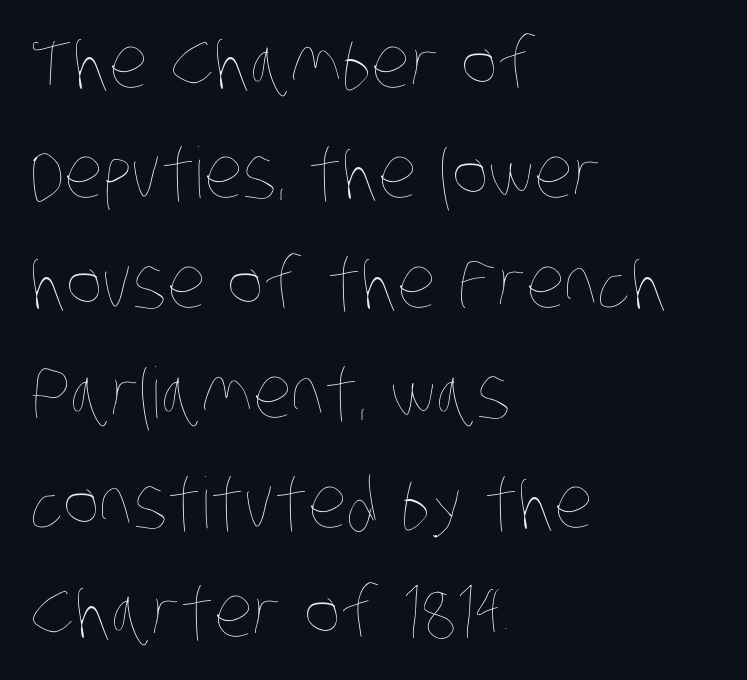
The passage is arranged the way most books set body copy — flush left. No extra tracking has been applied to these lines. Letters have the restrained weight of plain body copy at most. The designer left line spacing at the default.
